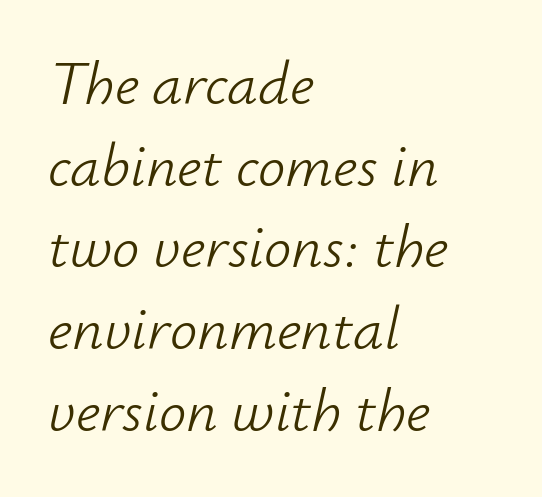
Q: Is the text bold? A: No.
Q: Is the text italic (slanted)? A: Yes, it leans right by about 12 degrees.
Q: Is the text underlined? A: No.
Q: How is the paragraph aligned? A: Left-aligned.
Q: Is the spacing between letters normal or unusually wide? A: Normal.
Q: Is the spacing between lines tight, normal or loose? A: Normal.
Q: Width (condensed, normal, or wide)? A: Normal.
Q: Stroke contrast? A: Low.
Q: x-height? A: Small.
Q: Monospaced? A: No.
